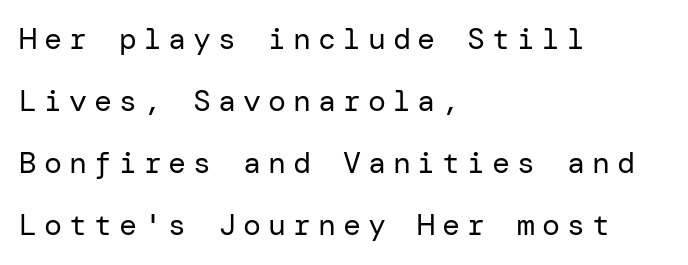
{"serif": "no", "italic": "no", "bold": "no", "weight": "regular", "width": "normal", "stroke_contrast": "low", "x_height": "medium", "underline": "no", "align": "left", "line_spacing": "loose", "line_spacing_ratio": 2.07, "letter_spacing": "wide", "letter_spacing_em": 0.23, "glyph_px": 30}
